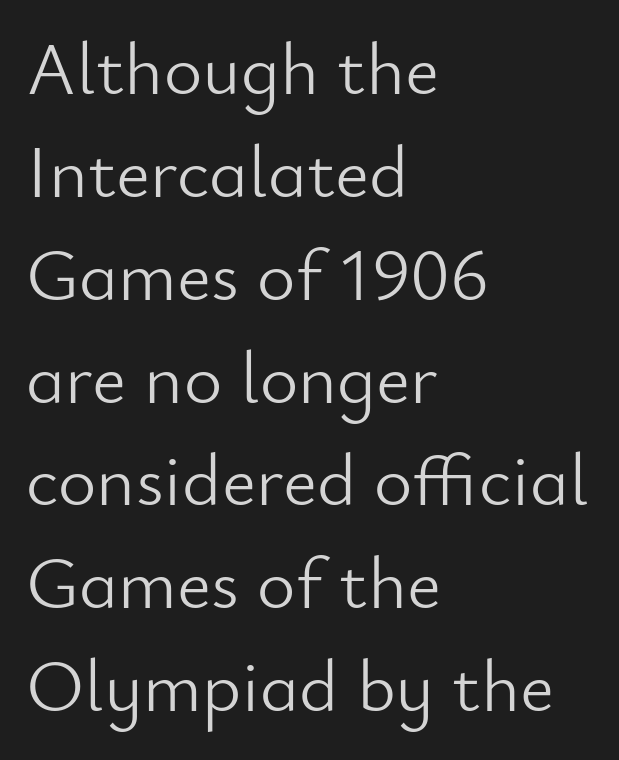
The rag falls on the right side of this text block. Do the characters align in a grid? No, the font is proportional. The letters sit at their default tracking, neither squeezed nor spread. This reads as an unemphasized weight, regular at the heaviest.
